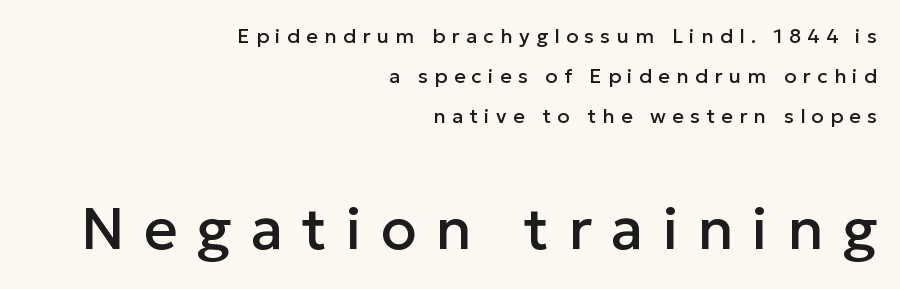
The image shows 59 px sans-serif type, upright; set right-aligned, loose line spacing (2.01x), unusually wide letter spacing (+0.32 em), not underlined; the second (bottom) block is 2.95x larger; low stroke contrast and a medium x-height.
